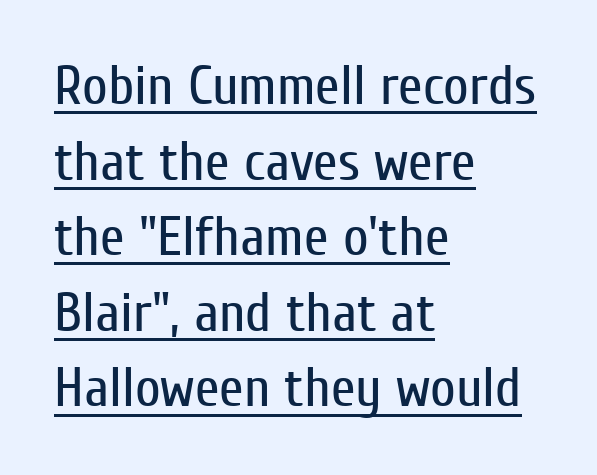
Here the glyphs are tracked normally, forming tight word shapes. Posture: straight, roman, zero tilt. Vertical spacing — default. Regarding serifs, this sample does without them. Counters stay open thanks to moderate or lighter strokes. Horizontal alignment here is leftward, the default for most running prose.
